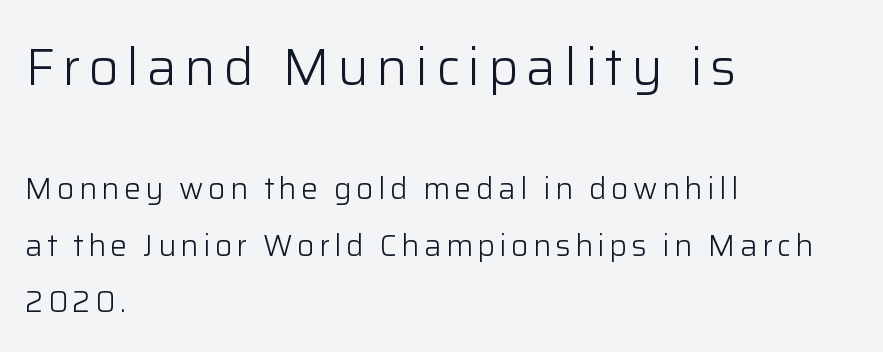
{"serif": "no", "italic": "no", "bold": "no", "weight": "light", "width": "normal", "stroke_contrast": "low", "x_height": "medium", "monospaced": "no", "underline": "no", "align": "left", "line_spacing_ratio": 1.88, "larger_block": "first", "size_ratio": 1.73, "glyph_px": 52}
